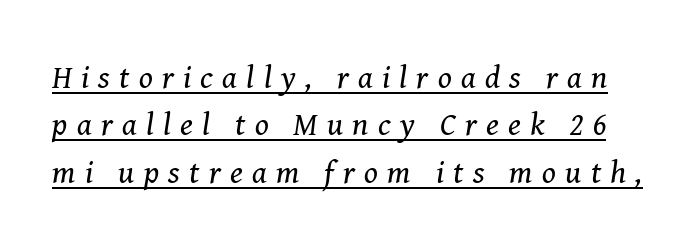
Q: Is the text bold? A: No.
Q: Is the text italic (slanted)? A: Yes, it leans right by about 8 degrees.
Q: Is the typeface a serif or a sans-serif typeface? A: Serif.
Q: Is the text underlined? A: Yes.
Q: Is the spacing between letters normal or unusually wide? A: Unusually wide.
Q: Is the spacing between lines tight, normal or loose? A: Normal.
Q: Width (condensed, normal, or wide)? A: Normal.
Q: Stroke contrast? A: Medium.
Q: x-height? A: Medium.
Q: Monospaced? A: No.
